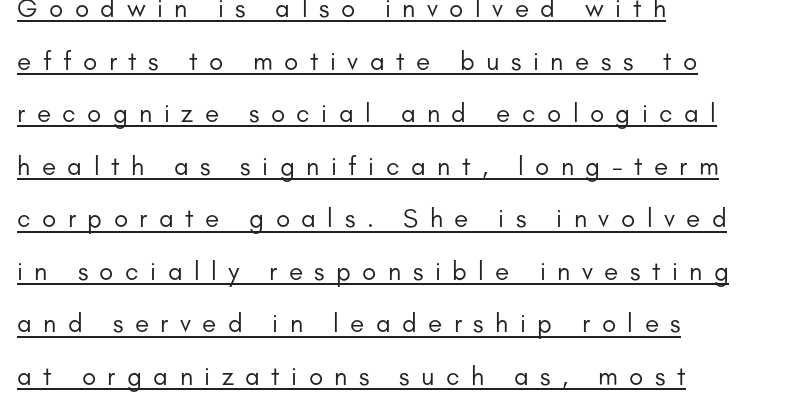
Q: Is the text bold? A: No.
Q: Is the text italic (slanted)? A: No, it is upright.
Q: Is the text underlined? A: Yes.
Q: How is the paragraph aligned? A: Left-aligned.
Q: Is the spacing between letters normal or unusually wide? A: Unusually wide.
Q: Is the spacing between lines tight, normal or loose? A: Loose.
